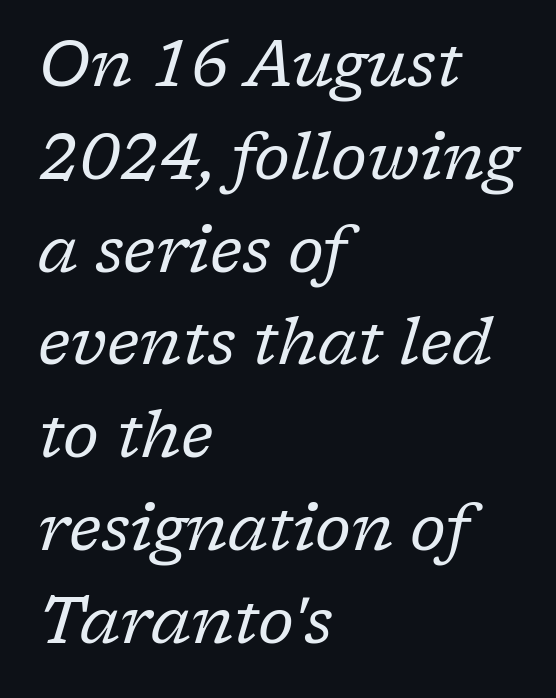
The image shows 64 px regular-weight serif type, italic (leaning right); set left-aligned, normal line spacing (1.45x), normal letter spacing, not underlined; low stroke contrast and a medium x-height.
